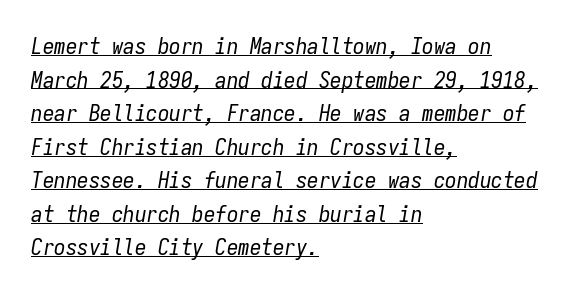
{"italic": "yes", "lean": "right", "slant_degrees": 9, "bold": "no", "underline": "yes", "align": "left", "line_spacing": "normal", "line_spacing_ratio": 1.46, "letter_spacing": "normal", "letter_spacing_em": 0.0, "glyph_px": 23}
